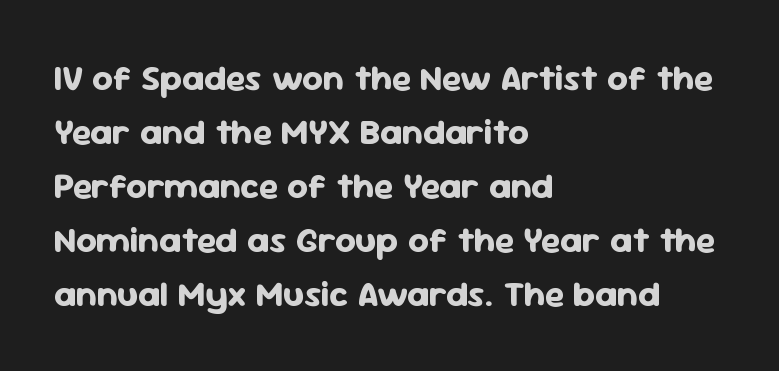
Each row of text sits above clean, open space. Left-aligned paragraph, ragged on the right. Here the glyphs are tracked normally, forming tight word shapes. Summary of vertical rhythm: regular, with standard interline spacing.
